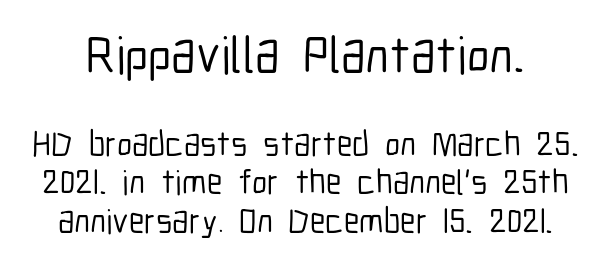
Q: Is the text italic (slanted)? A: No, it is upright.
Q: Is the typeface a serif or a sans-serif typeface? A: Sans-serif.
Q: Is the text underlined? A: No.
Q: Is the spacing between letters normal or unusually wide? A: Normal.
Q: Is the spacing between lines tight, normal or loose? A: Tight.
Q: Which block of text is set in a larger size, the first (top) or the second (bottom)? A: The first (top) one.
Q: Width (condensed, normal, or wide)? A: Condensed.
Q: Stroke contrast? A: Low.
Q: x-height? A: Medium.
Q: Monospaced? A: No.
